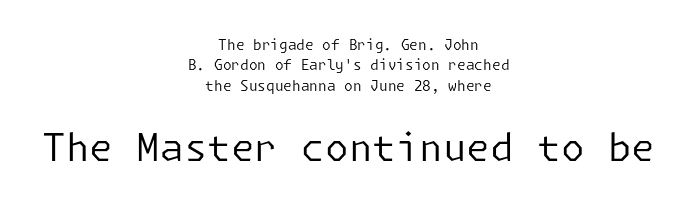
The image shows 38 px regular-weight sans-serif type, upright; set centered, normal line spacing (1.46x), normal letter spacing, not underlined; the second (bottom) block is 2.71x larger; low stroke contrast and a medium x-height.
